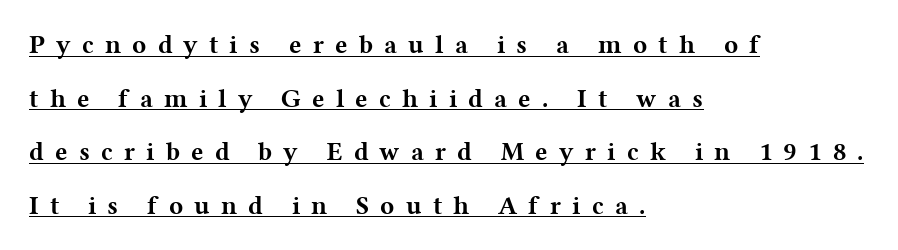
Q: Is the text bold? A: Yes.
Q: Is the text italic (slanted)? A: No, it is upright.
Q: Is the text underlined? A: Yes.
Q: How is the paragraph aligned? A: Left-aligned.
Q: Is the spacing between letters normal or unusually wide? A: Unusually wide.
Q: Is the spacing between lines tight, normal or loose? A: Loose.
